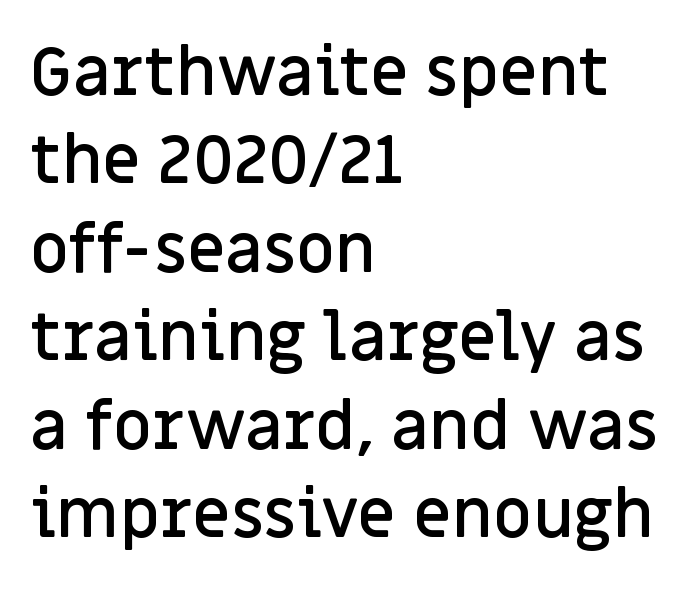
Underline: absent. You can tell it's not italic because the verticals are truly vertical. The gaps between neighbouring characters are ordinary and unremarkable. Each letter keeps its own natural width here, so spacing adapts to shape.
